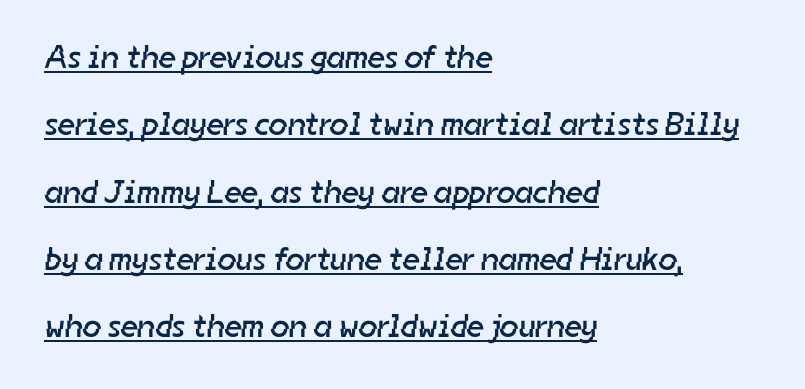
{"serif": "no", "bold": "no", "weight": "regular", "width": "normal", "stroke_contrast": "low", "x_height": "medium", "monospaced": "no", "underline": "yes", "align": "left", "line_spacing": "loose", "line_spacing_ratio": 2.04, "letter_spacing": "normal", "letter_spacing_em": 0.0, "glyph_px": 33}
